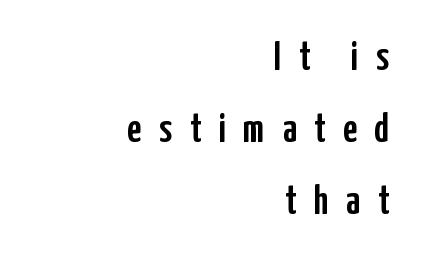
{"serif": "no", "italic": "no", "width": "condensed", "stroke_contrast": "low", "x_height": "medium", "monospaced": "no", "underline": "no", "align": "right", "line_spacing_ratio": 1.8, "letter_spacing": "wide", "letter_spacing_em": 0.44, "glyph_px": 40}
